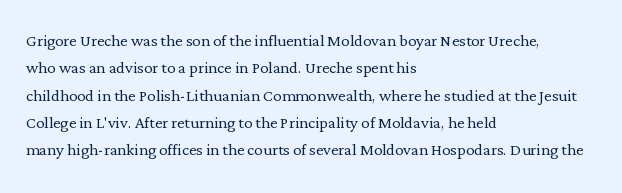
Q: Is the text bold? A: No.
Q: Is the text italic (slanted)? A: No, it is upright.
Q: Is the text underlined? A: No.
Q: How is the paragraph aligned? A: Left-aligned.
Q: Is the spacing between letters normal or unusually wide? A: Normal.
Q: Is the spacing between lines tight, normal or loose? A: Normal.
